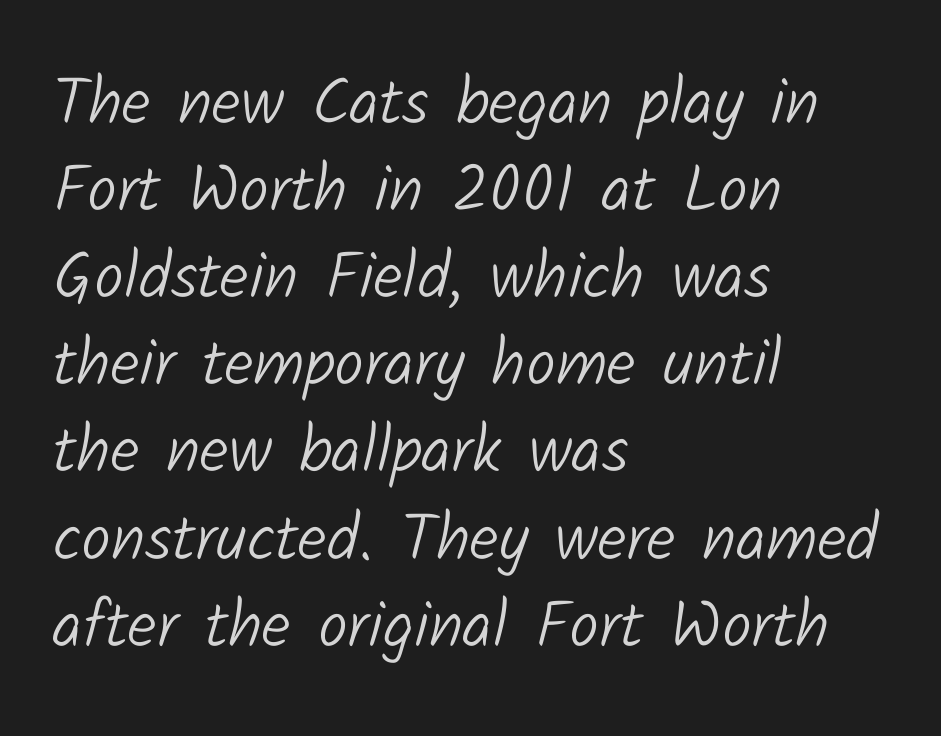
Q: Is the text bold? A: No.
Q: Is the typeface a serif or a sans-serif typeface? A: Sans-serif.
Q: Is the text underlined? A: No.
Q: How is the paragraph aligned? A: Left-aligned.
Q: Is the spacing between letters normal or unusually wide? A: Normal.
Q: Is the spacing between lines tight, normal or loose? A: Normal.
Q: Width (condensed, normal, or wide)? A: Normal.
Q: Stroke contrast? A: Low.
Q: x-height? A: Medium.
Q: Monospaced? A: No.
